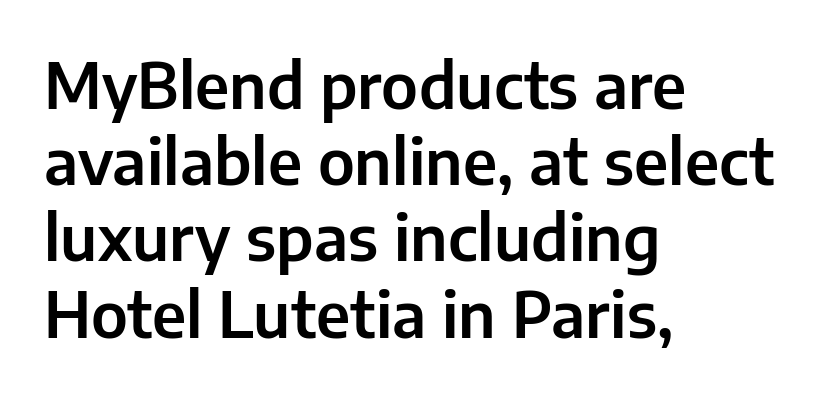
The image shows 63 px sans-serif type, upright; set left-aligned, line spacing 1.21x, normal letter spacing, not underlined; low stroke contrast and a medium x-height.
